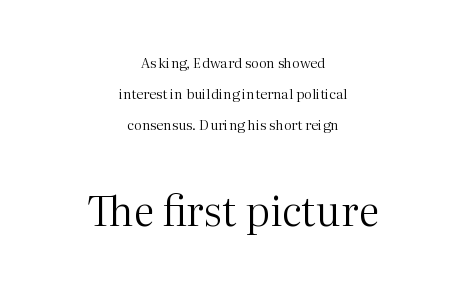
{"serif": "yes", "italic": "no", "bold": "no", "weight": "regular", "width": "normal", "stroke_contrast": "medium", "x_height": "medium", "monospaced": "no", "underline": "no", "align": "center", "line_spacing": "loose", "line_spacing_ratio": 2.22, "letter_spacing": "normal", "letter_spacing_em": 0.0, "larger_block": "second", "size_ratio": 2.93, "glyph_px": 41}
